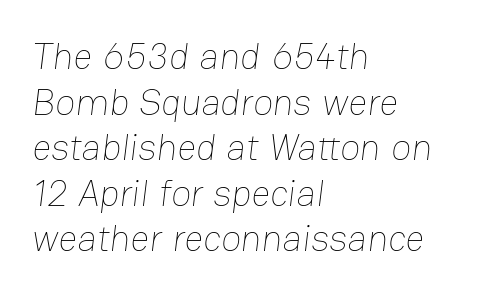
The image shows 37 px thin type; set left-aligned, line spacing 1.23x, normal letter spacing, not underlined; low stroke contrast and a medium x-height.
